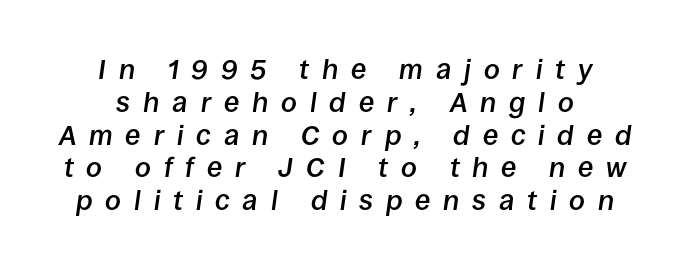
Q: Is the text bold? A: Semi-bold.
Q: Is the text italic (slanted)? A: Yes, it leans right by about 8 degrees.
Q: Is the text underlined? A: No.
Q: How is the paragraph aligned? A: Centered.
Q: Is the spacing between letters normal or unusually wide? A: Unusually wide.
Q: Width (condensed, normal, or wide)? A: Normal.
Q: Stroke contrast? A: Low.
Q: x-height? A: Large.
Q: Monospaced? A: No.
